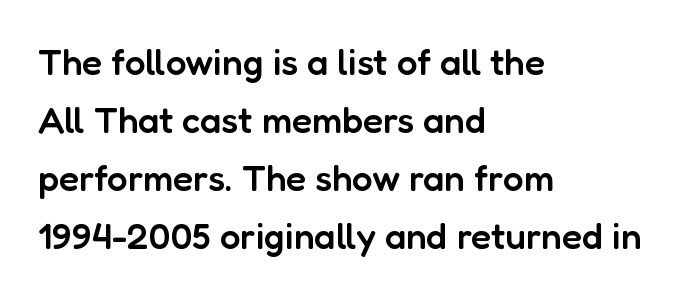
Does the lettering tilt? It doesn't — this is upright. Lines of text with bare space underneath. Weight check: semibold — heavier than regular, not quite bold. Horizontal bands of white between lines are of average thickness. The font family rendered here belongs to the sans-serif group.
